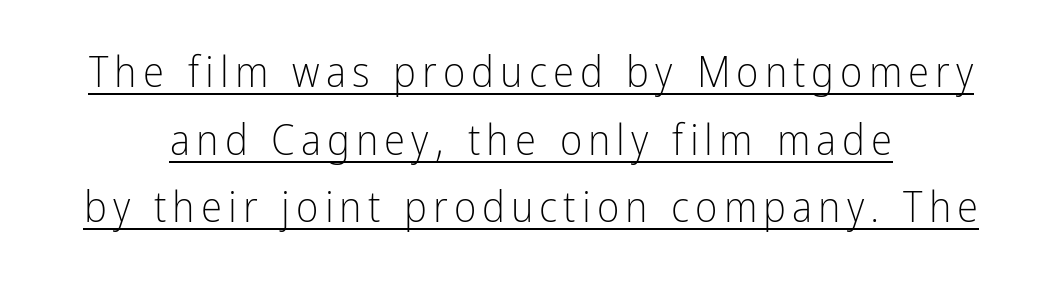
Q: Is the text bold? A: No.
Q: Is the text italic (slanted)? A: No, it is upright.
Q: Is the typeface a serif or a sans-serif typeface? A: Sans-serif.
Q: Is the text underlined? A: Yes.
Q: How is the paragraph aligned? A: Centered.
Q: Is the spacing between lines tight, normal or loose? A: Normal.
Q: Width (condensed, normal, or wide)? A: Condensed.
Q: Stroke contrast? A: Low.
Q: x-height? A: Medium.
Q: Monospaced? A: No.
